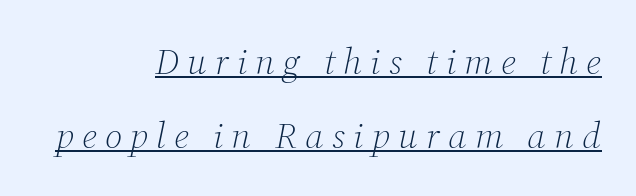
The specimen includes a rule beneath the text block's lines. The gaps between neighbouring characters are conspicuously large. Yep, those are serifs on the letters. Every character sits at an angle, as italics do. Is the type heavy? It reads as light-to-regular instead. This block would shrink considerably if given ordinary leading; it's expanded now.
